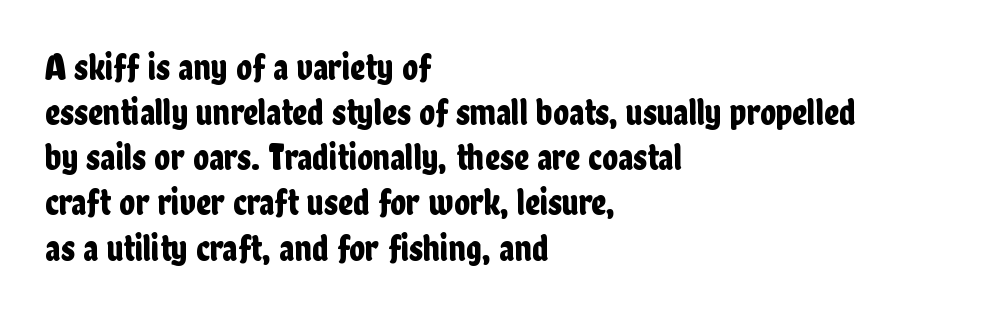
Type without underlining. Style check: upright. A typesetter would label this face a sans. Note the varied advance widths — an 'i' is clearly narrower than an 'm'.
